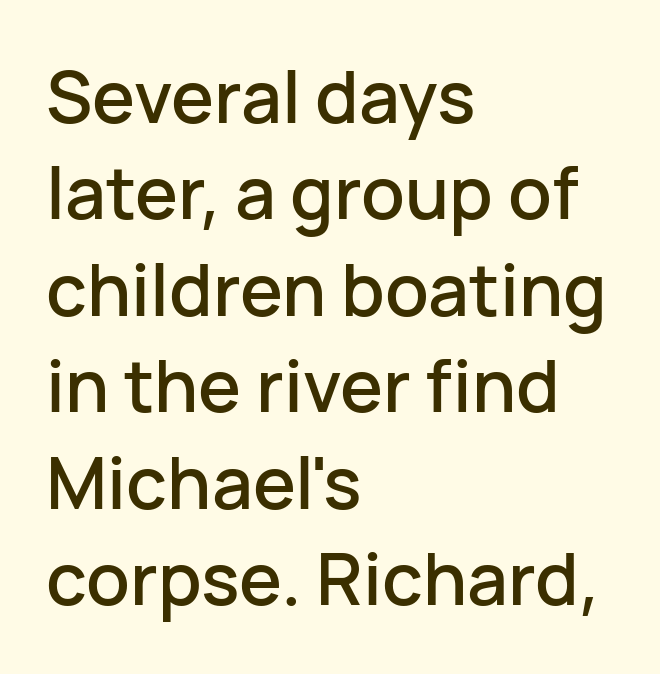
Q: Is the text italic (slanted)? A: No, it is upright.
Q: Is the typeface a serif or a sans-serif typeface? A: Sans-serif.
Q: Is the text underlined? A: No.
Q: How is the paragraph aligned? A: Left-aligned.
Q: Is the spacing between letters normal or unusually wide? A: Normal.
Q: Is the spacing between lines tight, normal or loose? A: Normal.
Q: Width (condensed, normal, or wide)? A: Normal.
Q: Stroke contrast? A: Low.
Q: x-height? A: Medium.
Q: Monospaced? A: No.
